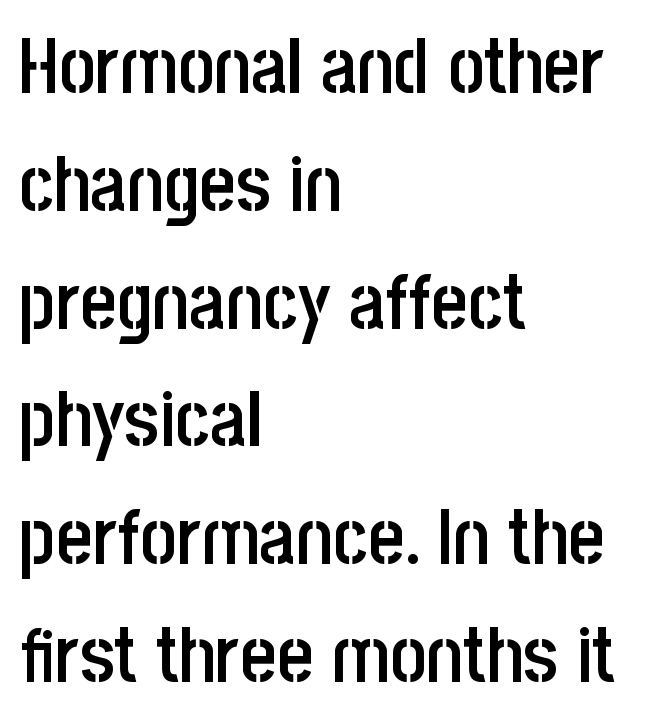
{"serif": "no", "italic": "no", "bold": "semi", "weight": "semibold", "width": "condensed", "stroke_contrast": "low", "x_height": "large", "monospaced": "no", "underline": "no", "align": "left", "line_spacing": "normal", "line_spacing_ratio": 1.51, "letter_spacing": "normal", "letter_spacing_em": 0.0, "glyph_px": 78}
